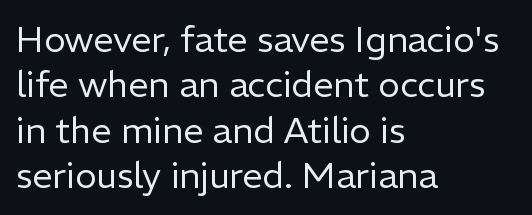
{"serif": "no", "italic": "no", "bold": "no", "weight": "regular", "width": "normal", "stroke_contrast": "low", "x_height": "medium", "monospaced": "no", "underline": "no", "align": "left", "line_spacing": "normal", "line_spacing_ratio": 1.26, "letter_spacing": "normal", "letter_spacing_em": 0.0, "glyph_px": 36}
